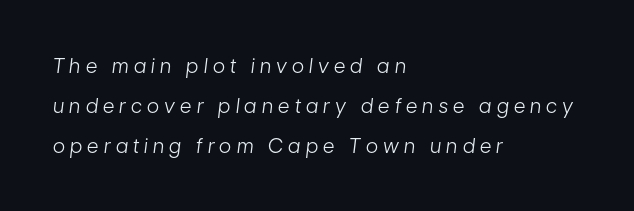
Q: Is the text bold? A: No.
Q: Is the text italic (slanted)? A: Yes, it leans right by about 7 degrees.
Q: Is the text underlined? A: No.
Q: How is the paragraph aligned? A: Left-aligned.
Q: Is the spacing between letters normal or unusually wide? A: Unusually wide.
Q: Is the spacing between lines tight, normal or loose? A: Loose.
